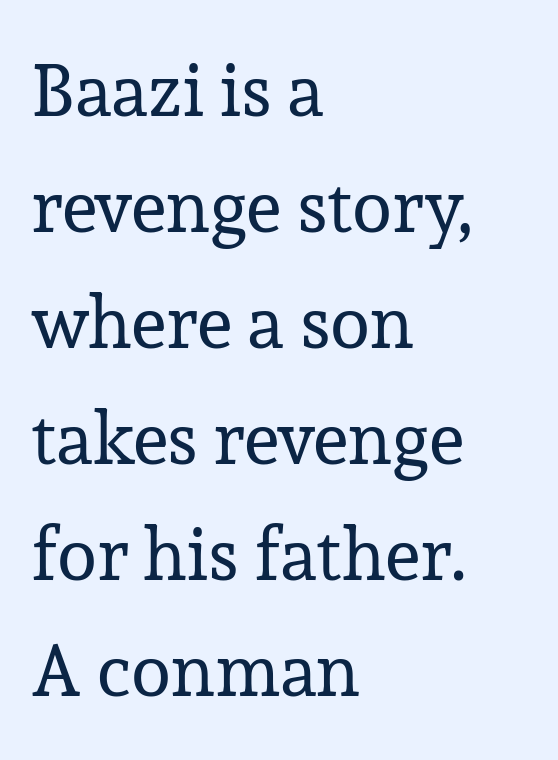
Q: Is the text bold? A: No.
Q: Is the text italic (slanted)? A: No, it is upright.
Q: Is the typeface a serif or a sans-serif typeface? A: Serif.
Q: Is the text underlined? A: No.
Q: How is the paragraph aligned? A: Left-aligned.
Q: Is the spacing between letters normal or unusually wide? A: Normal.
Q: Is the spacing between lines tight, normal or loose? A: Normal.
Q: Width (condensed, normal, or wide)? A: Normal.
Q: Stroke contrast? A: Low.
Q: x-height? A: Medium.
Q: Monospaced? A: No.
